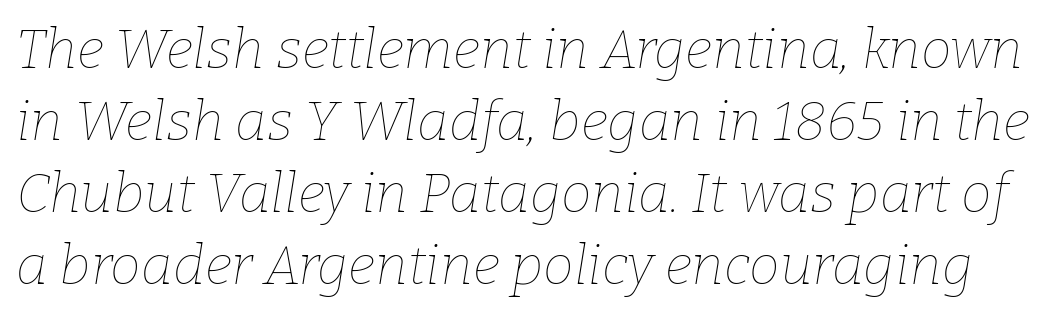
{"italic": "yes", "lean": "right", "slant_degrees": 9, "bold": "no", "weight": "thin", "width": "normal", "stroke_contrast": "low", "x_height": "medium", "monospaced": "no", "underline": "no", "line_spacing": "normal", "line_spacing_ratio": 1.31, "letter_spacing": "normal", "letter_spacing_em": 0.0, "glyph_px": 55}
